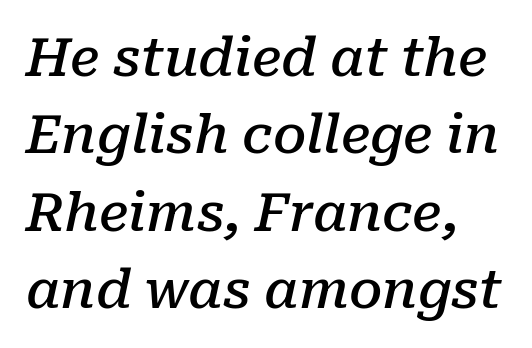
Q: Is the text bold? A: Semi-bold.
Q: Is the text italic (slanted)? A: Yes, it leans right by about 10 degrees.
Q: Is the typeface a serif or a sans-serif typeface? A: Serif.
Q: Is the text underlined? A: No.
Q: Is the spacing between letters normal or unusually wide? A: Normal.
Q: Is the spacing between lines tight, normal or loose? A: Normal.
Q: Width (condensed, normal, or wide)? A: Normal.
Q: Stroke contrast? A: Low.
Q: x-height? A: Medium.
Q: Monospaced? A: No.
